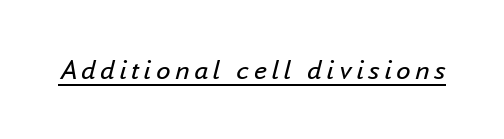
Q: Is the text bold? A: No.
Q: Is the text italic (slanted)? A: Yes, it leans right by about 16 degrees.
Q: Is the text underlined? A: Yes.
Q: Width (condensed, normal, or wide)? A: Normal.
Q: Stroke contrast? A: Low.
Q: x-height? A: Small.
Q: Monospaced? A: No.
